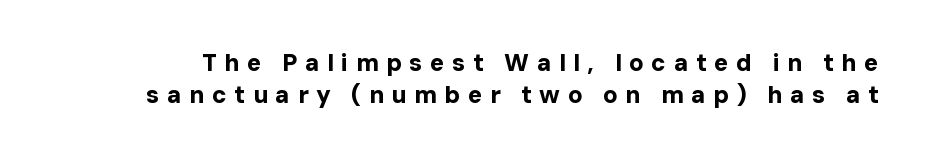
The specimen reads as upright at a glance. Look at the stroke-to-counter ratio: heavy, a bold. Clear beneath every line of the passage. Leading: standard. Observe the wide spacing: letters keep a clear distance from each other.
